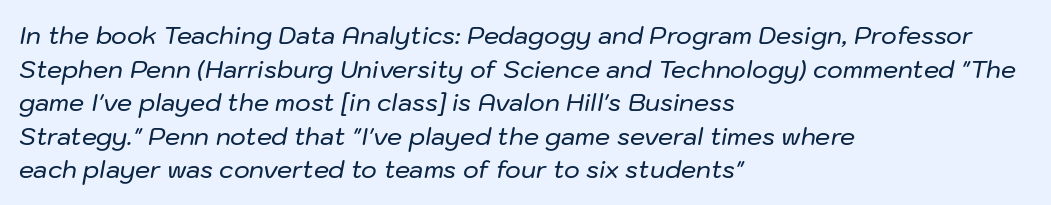
{"italic": "yes", "lean": "right", "slant_degrees": 10, "underline": "no", "align": "left", "line_spacing": "normal", "line_spacing_ratio": 1.4, "letter_spacing": "normal", "letter_spacing_em": 0.0, "glyph_px": 24}
